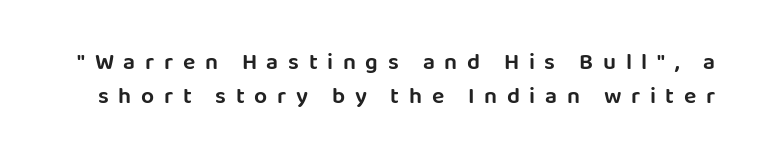
The image shows 23 px text type, upright; set normal line spacing (1.47x), unusually wide letter spacing (+0.42 em), not underlined.
